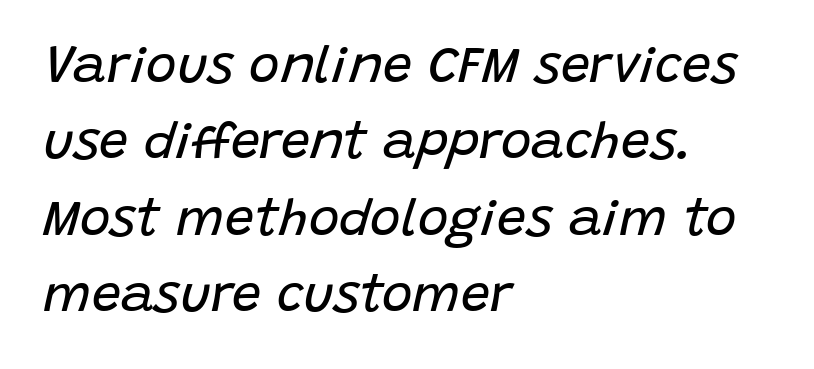
The glyphs are unaccompanied by any horizontal stroke below them. Is the block centered? No — it sits flush against the left margin. The strokes are not fattened; the text isn't bold. Is the letter spacing exaggerated? No — it looks like the ordinary default. These lines sit exactly where default settings would place them.
